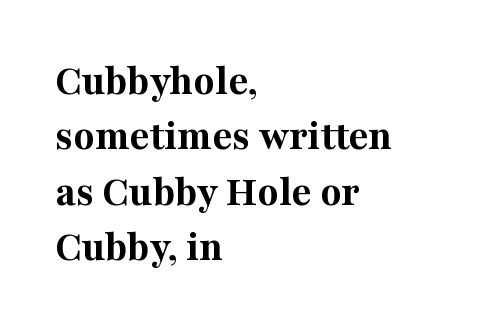
The strokes are fattened all the way to bold. The type is set solid horizontally, with unmodified tracking. This sample is left-justified, so line endings fall wherever the words run out. Italic? Not at all — the glyphs are vertical.
